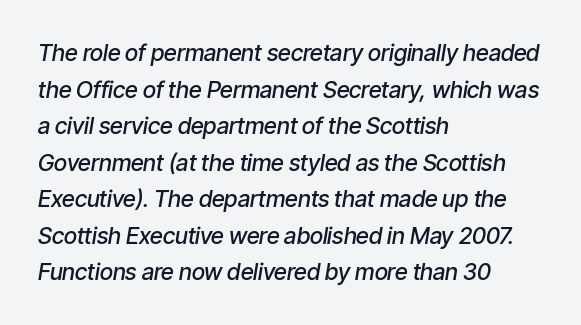
How are the letters spaced? Ordinarily, with no added tracking. All the whitespace from short lines collects on the right. The specimen omits any rule beneath the text block's lines. Italic: yes, the glyphs are oblique.
